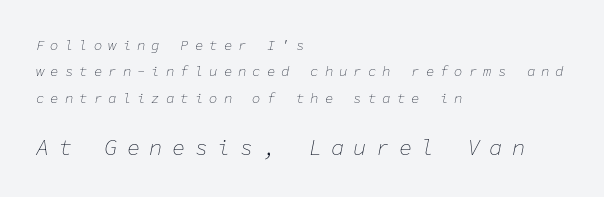
Emphasis-style slanted type is in use. No word sits above an underline. Typeset ragged right — the left edge is the straight one. Note: smaller setting up top, larger setting below. The characters are drawn with everyday or finer stroke widths. There is plenty of visible air inserted between adjacent glyphs.
